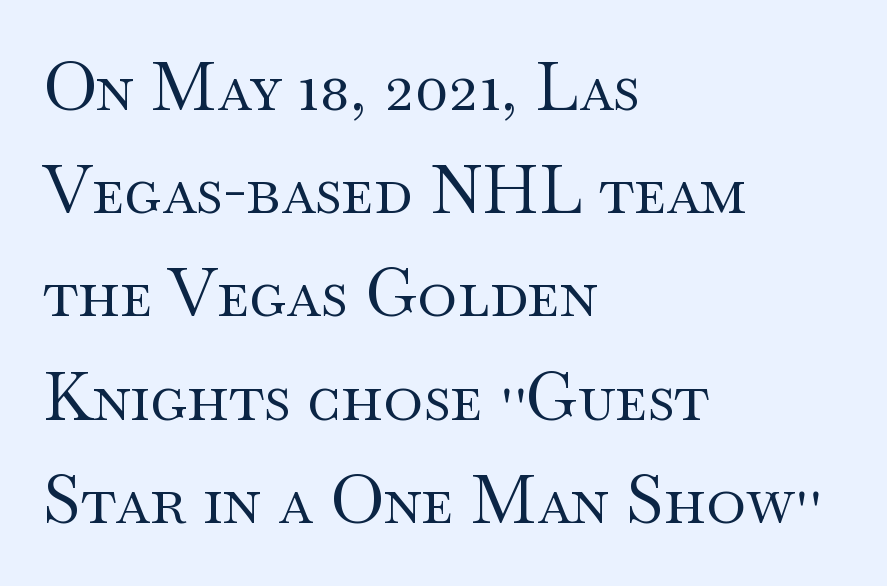
{"serif": "yes", "italic": "no", "bold": "no", "weight": "regular", "width": "wide", "stroke_contrast": "medium", "x_height": "small", "monospaced": "no", "underline": "no", "align": "left", "line_spacing": "normal", "line_spacing_ratio": 1.54, "letter_spacing": "normal", "letter_spacing_em": 0.0, "glyph_px": 67}
